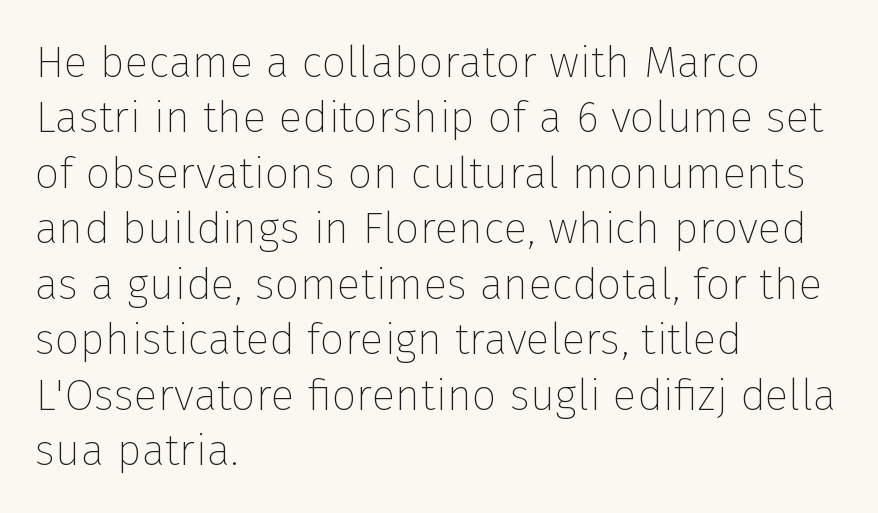
{"serif": "no", "italic": "no", "bold": "no", "weight": "thin", "width": "normal", "stroke_contrast": "low", "x_height": "medium", "monospaced": "no", "underline": "no", "align": "left", "line_spacing": "normal", "line_spacing_ratio": 1.26, "letter_spacing": "normal", "letter_spacing_em": 0.0, "glyph_px": 44}
